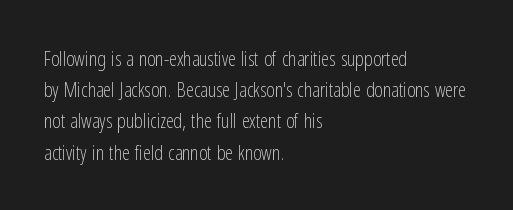
Between one letter and the next there's only the usual sliver of space. Letters rest on an invisible, unmarked baseline. Does the copy run flush right? No — it runs flush left. Nothing heavy about these letters — not bold at all.
